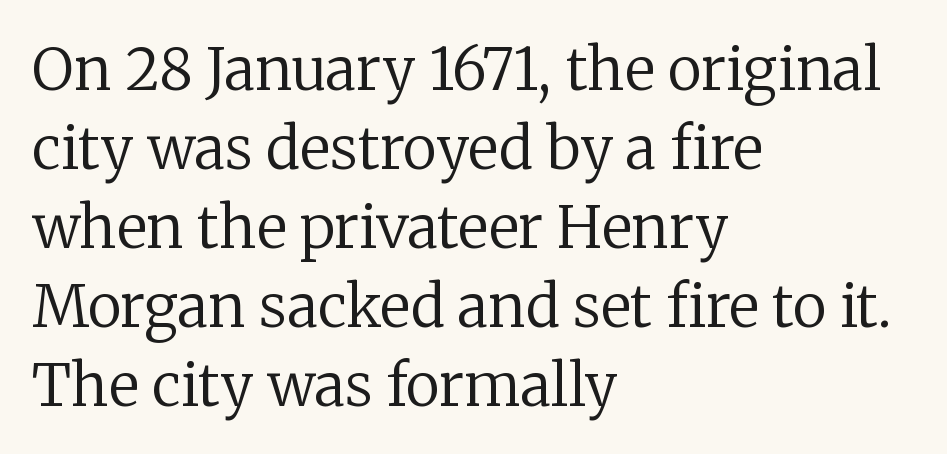
Q: Is the text bold? A: No.
Q: Is the text italic (slanted)? A: No, it is upright.
Q: Is the typeface a serif or a sans-serif typeface? A: Serif.
Q: Is the text underlined? A: No.
Q: How is the paragraph aligned? A: Left-aligned.
Q: Is the spacing between letters normal or unusually wide? A: Normal.
Q: Is the spacing between lines tight, normal or loose? A: Normal.
Q: Width (condensed, normal, or wide)? A: Normal.
Q: Stroke contrast? A: Low.
Q: x-height? A: Medium.
Q: Monospaced? A: No.
